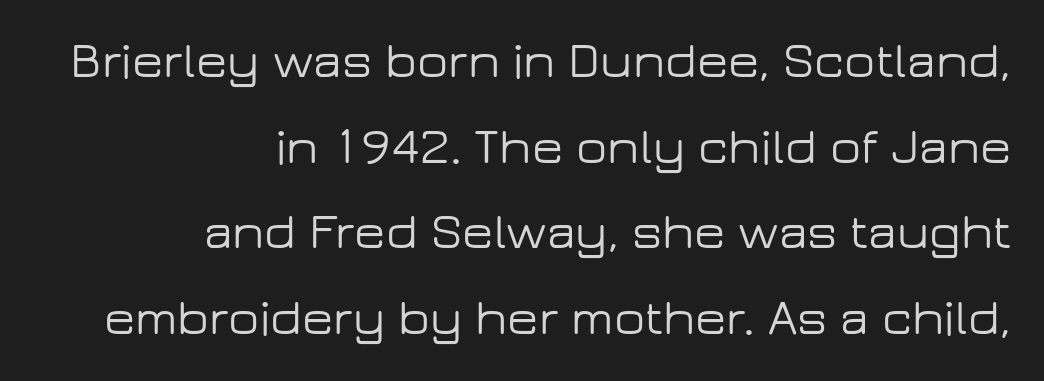
{"serif": "no", "italic": "no", "width": "wide", "stroke_contrast": "low", "x_height": "medium", "monospaced": "no", "underline": "no", "align": "right", "line_spacing": "normal", "line_spacing_ratio": 1.68, "letter_spacing": "normal", "letter_spacing_em": 0.0, "glyph_px": 51}
